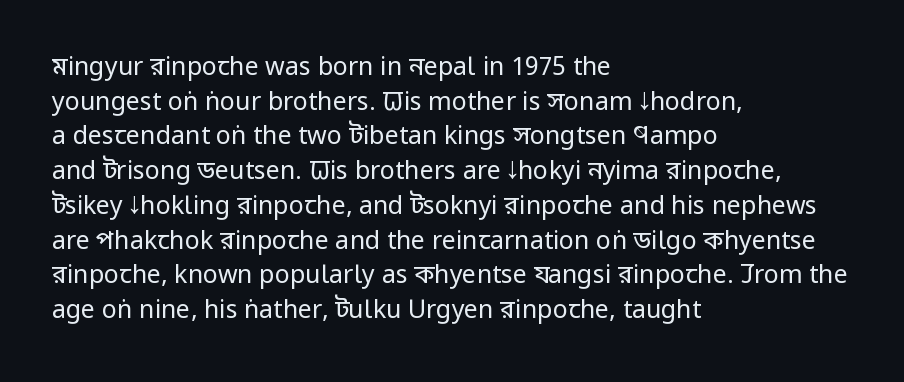
The letters stand straight up with perfectly vertical stems. The typesetter chose a ragged-right arrangement here. What's the leading like? Ordinary, nothing unusual. Nothing unusual about the tracking: characters are spaced as the font intends. Is the stroke heavy? The answer is a plain regular-or-lighter.
